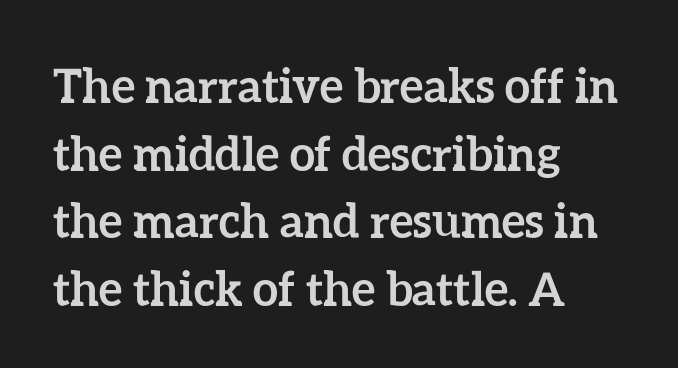
Q: Is the text bold? A: Yes.
Q: Is the text italic (slanted)? A: No, it is upright.
Q: Is the text underlined? A: No.
Q: How is the paragraph aligned? A: Left-aligned.
Q: Is the spacing between letters normal or unusually wide? A: Normal.
Q: Is the spacing between lines tight, normal or loose? A: Normal.
Q: Width (condensed, normal, or wide)? A: Normal.
Q: Stroke contrast? A: Low.
Q: x-height? A: Medium.
Q: Monospaced? A: No.
